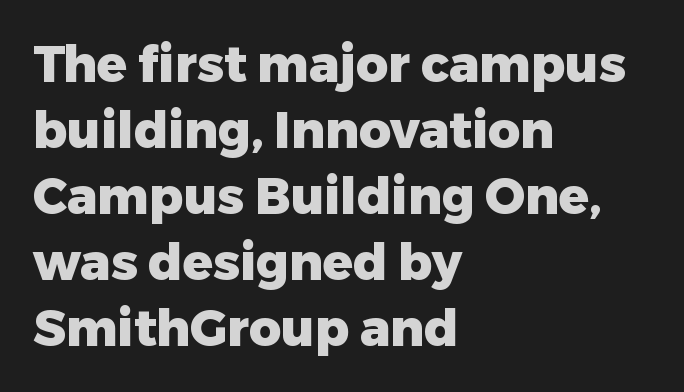
{"serif": "no", "italic": "no", "bold": "yes", "weight": "heavy", "width": "normal", "stroke_contrast": "low", "x_height": "medium", "monospaced": "no", "underline": "no", "align": "left", "line_spacing": "normal", "line_spacing_ratio": 1.32, "letter_spacing": "normal", "letter_spacing_em": 0.0, "glyph_px": 50}
